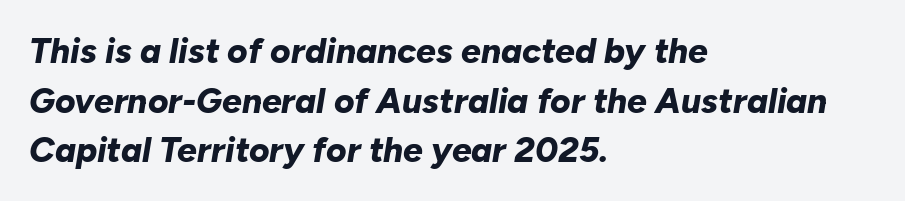
The image shows 35 px bold type, italic (leaning right); set left-aligned, normal line spacing (1.42x), normal letter spacing, not underlined; low stroke contrast and a medium x-height.
